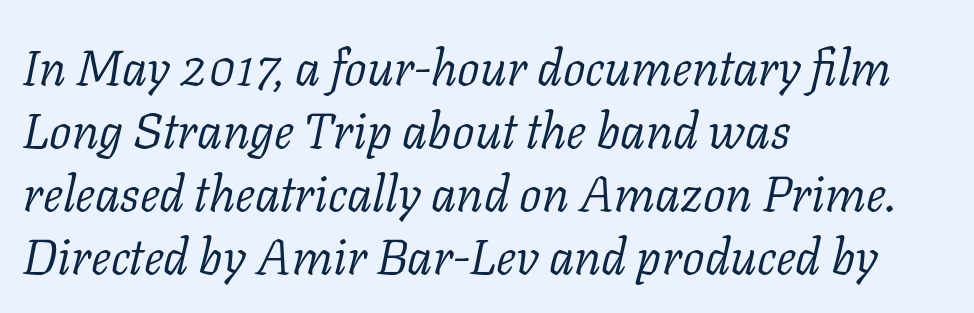
Q: Is the text bold? A: No.
Q: Is the text italic (slanted)? A: Yes, it leans right by about 11 degrees.
Q: Is the typeface a serif or a sans-serif typeface? A: Serif.
Q: Is the text underlined? A: No.
Q: How is the paragraph aligned? A: Left-aligned.
Q: Is the spacing between letters normal or unusually wide? A: Normal.
Q: Is the spacing between lines tight, normal or loose? A: Normal.
Q: Width (condensed, normal, or wide)? A: Normal.
Q: Stroke contrast? A: Low.
Q: x-height? A: Medium.
Q: Monospaced? A: No.
